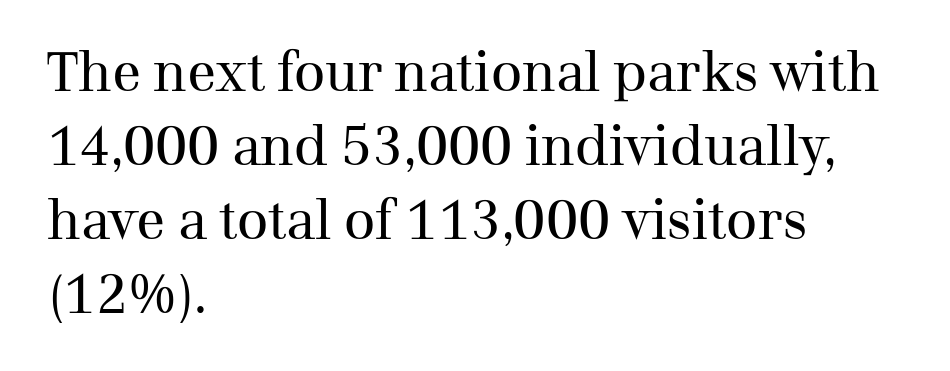
Every stem runs plumb, perpendicular to the baseline. Evenly set lines give the paragraph a standard silhouette. The font sits on the lighter half of the weight spectrum, regular included. You could call the tracking neutral — neither tight nor loose. Alignment: flush left.
